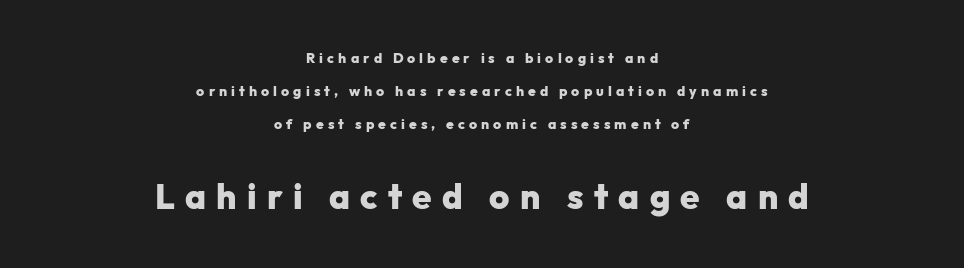
Q: Is the text bold? A: Yes.
Q: Is the text italic (slanted)? A: No, it is upright.
Q: Is the typeface a serif or a sans-serif typeface? A: Sans-serif.
Q: Is the text underlined? A: No.
Q: How is the paragraph aligned? A: Centered.
Q: Is the spacing between letters normal or unusually wide? A: Unusually wide.
Q: Is the spacing between lines tight, normal or loose? A: Loose.
Q: Which block of text is set in a larger size, the first (top) or the second (bottom)? A: The second (bottom) one.
Q: Width (condensed, normal, or wide)? A: Normal.
Q: Stroke contrast? A: Low.
Q: x-height? A: Medium.
Q: Monospaced? A: No.
